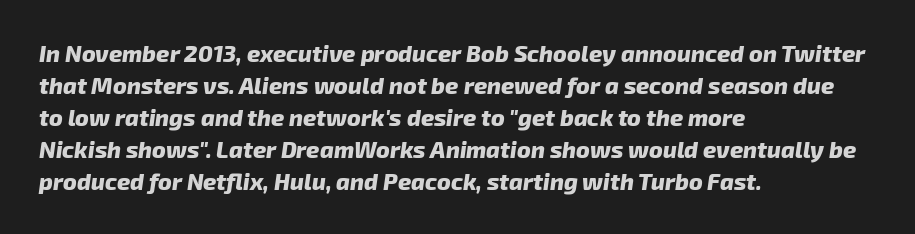
{"italic": "yes", "lean": "right", "slant_degrees": 8, "bold": "yes", "underline": "no", "align": "left", "line_spacing": "normal", "line_spacing_ratio": 1.39, "letter_spacing": "normal", "letter_spacing_em": 0.0, "glyph_px": 23}
